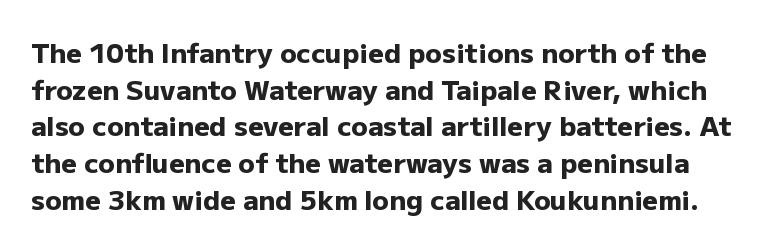
Letter spacing: default. Students, this is bold: see how much ink each stroke carries. The gap between lines stays unmarked. A roman cut, with each character standing at attention. How would I describe the line gaps? Plain and ordinary.
